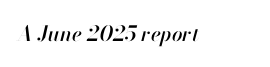
Q: Is the text italic (slanted)? A: Yes, it leans right by about 13 degrees.
Q: Is the text underlined? A: No.
Q: Is the spacing between letters normal or unusually wide? A: Normal.
